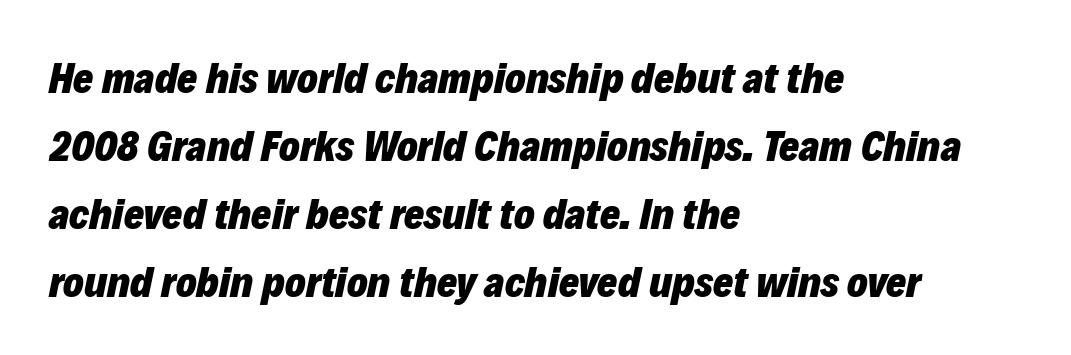
The image shows 43 px heavy type, italic (leaning right); set left-aligned, normal line spacing (1.58x), normal letter spacing, not underlined; low stroke contrast and a medium x-height.
